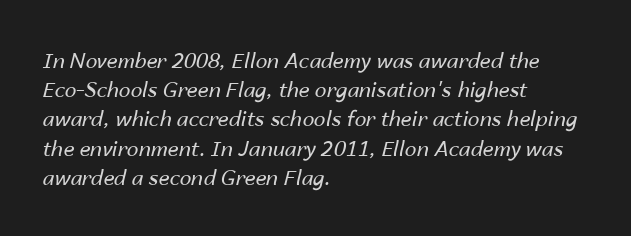
The image shows 21 px text type, italic (leaning right); set left-aligned, normal line spacing (1.39x), normal letter spacing, not underlined.
